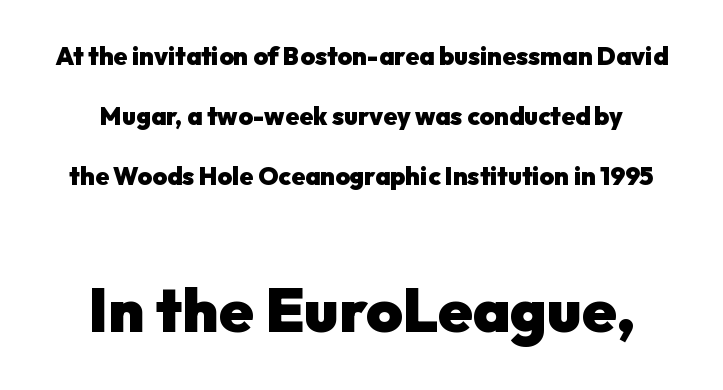
{"serif": "no", "italic": "no", "bold": "yes", "weight": "heavy", "width": "normal", "stroke_contrast": "low", "x_height": "medium", "monospaced": "no", "underline": "no", "align": "center", "line_spacing": "loose", "line_spacing_ratio": 2.41, "letter_spacing": "normal", "letter_spacing_em": 0.0, "larger_block": "second", "size_ratio": 2.48, "glyph_px": 62}
